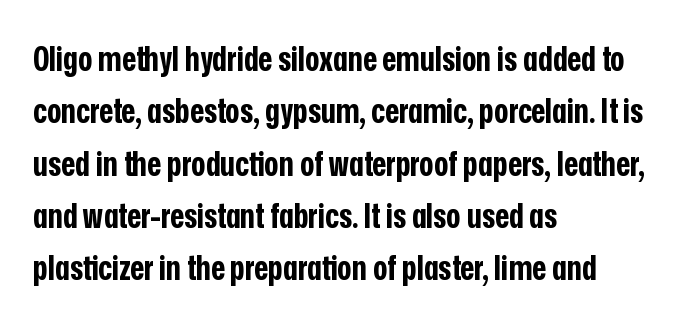
Q: Is the text bold? A: Yes.
Q: Is the text italic (slanted)? A: No, it is upright.
Q: Is the typeface a serif or a sans-serif typeface? A: Sans-serif.
Q: Is the text underlined? A: No.
Q: How is the paragraph aligned? A: Left-aligned.
Q: Is the spacing between letters normal or unusually wide? A: Normal.
Q: Is the spacing between lines tight, normal or loose? A: Normal.
Q: Width (condensed, normal, or wide)? A: Condensed.
Q: Stroke contrast? A: Low.
Q: x-height? A: Medium.
Q: Monospaced? A: No.
